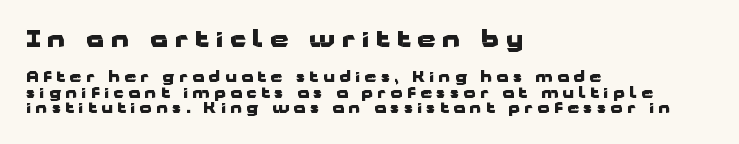
Tracking value appears strongly positive — letters spread wide. Bigger letters appear in the top chunk; the bottom chunk is reduced. The type sits square on the baseline with zero lean. Underlining? Definitely not there.
